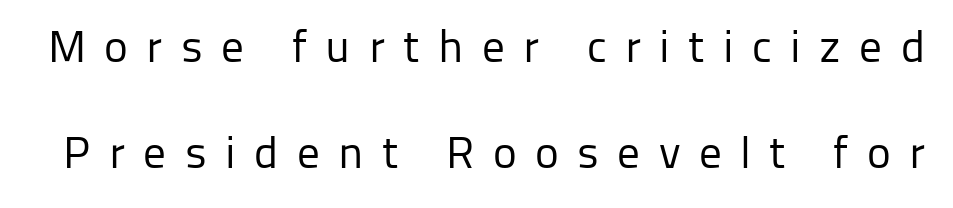
The image shows 45 px regular-weight sans-serif type, upright; set loose line spacing (2.35x), unusually wide letter spacing (+0.41 em), not underlined; low stroke contrast and a medium x-height.
